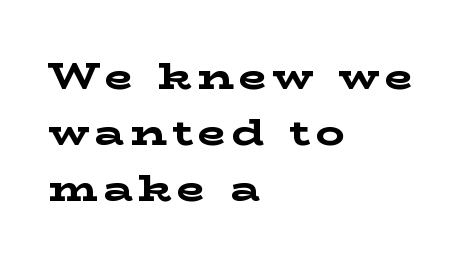
{"serif": "yes", "italic": "no", "bold": "yes", "weight": "bold", "width": "wide", "stroke_contrast": "low", "x_height": "medium", "monospaced": "no", "underline": "no", "align": "left", "line_spacing": "normal", "line_spacing_ratio": 1.55, "glyph_px": 36}
